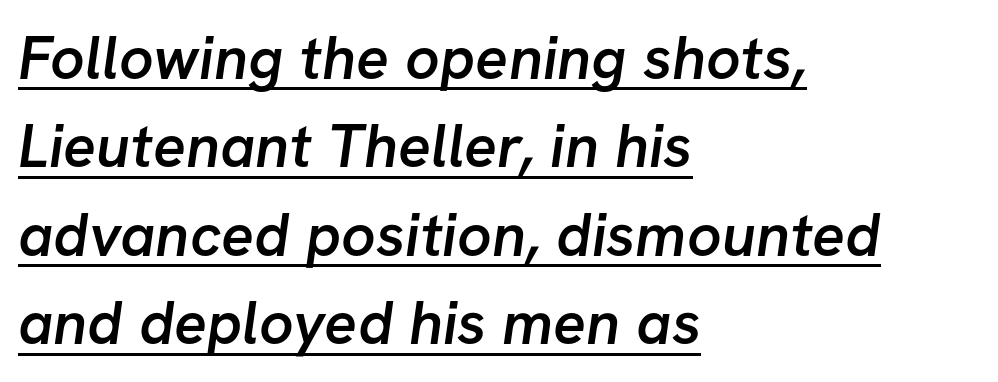
Q: Is the text bold? A: Semi-bold.
Q: Is the typeface a serif or a sans-serif typeface? A: Sans-serif.
Q: Is the text underlined? A: Yes.
Q: How is the paragraph aligned? A: Left-aligned.
Q: Is the spacing between letters normal or unusually wide? A: Normal.
Q: Is the spacing between lines tight, normal or loose? A: Normal.
Q: Width (condensed, normal, or wide)? A: Normal.
Q: Stroke contrast? A: Low.
Q: x-height? A: Medium.
Q: Monospaced? A: No.
